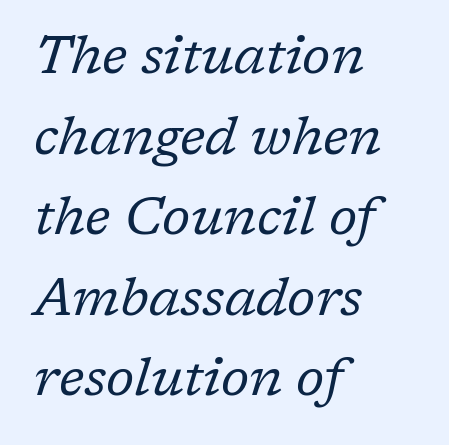
Q: Is the text bold? A: No.
Q: Is the text italic (slanted)? A: Yes, it leans right by about 17 degrees.
Q: Is the typeface a serif or a sans-serif typeface? A: Serif.
Q: Is the text underlined? A: No.
Q: How is the paragraph aligned? A: Left-aligned.
Q: Is the spacing between letters normal or unusually wide? A: Normal.
Q: Is the spacing between lines tight, normal or loose? A: Normal.
Q: Width (condensed, normal, or wide)? A: Normal.
Q: Stroke contrast? A: Low.
Q: x-height? A: Medium.
Q: Monospaced? A: No.
